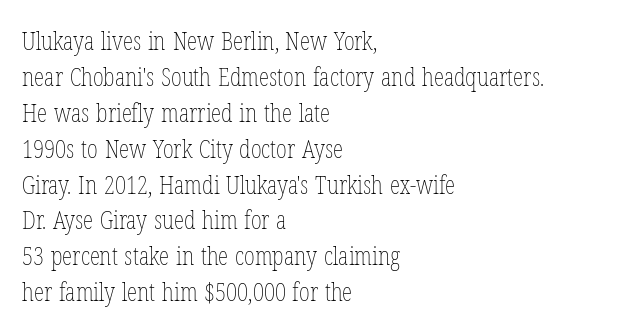
{"italic": "no", "bold": "no", "underline": "no", "align": "left", "line_spacing": "normal", "line_spacing_ratio": 1.38, "letter_spacing": "normal", "letter_spacing_em": 0.0, "glyph_px": 26}
